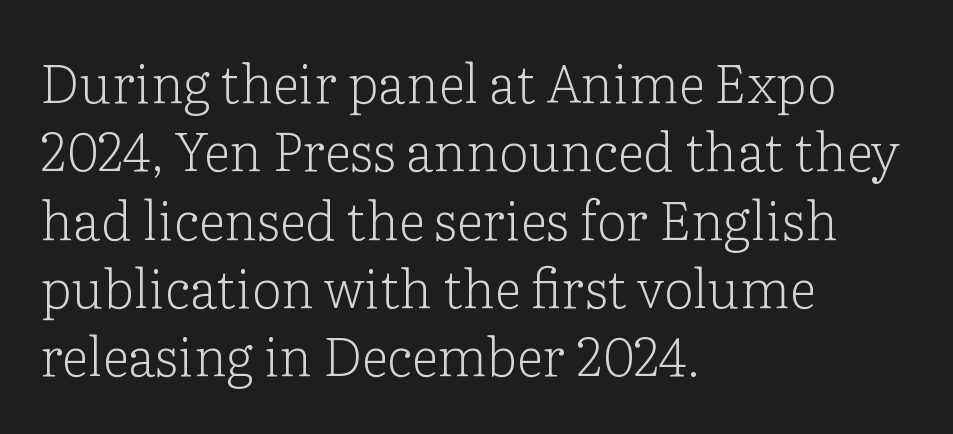
A typesetter would call this proportional, since set widths differ per character. The space between consecutive lines is moderate. Counters stay open thanks to moderate or lighter strokes. Horizontally, the lines are justified to the leading edge only.
